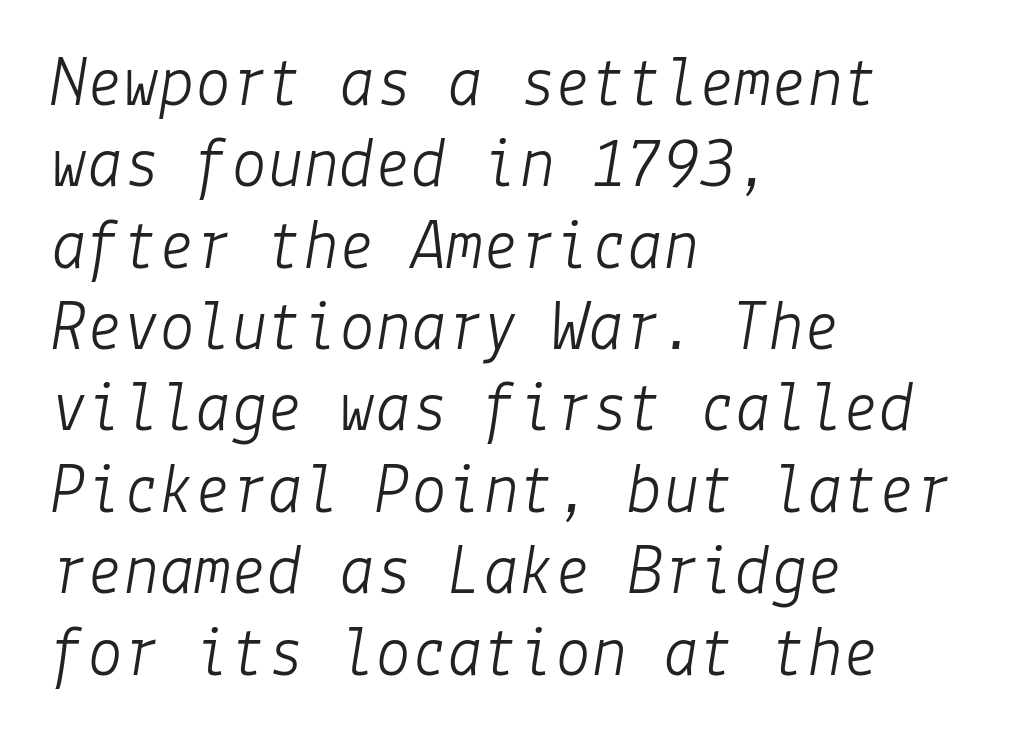
The image shows 72 px light type, italic (leaning right); set left-aligned, tight line spacing (1.13x), normal letter spacing, not underlined; low stroke contrast and a medium x-height.
